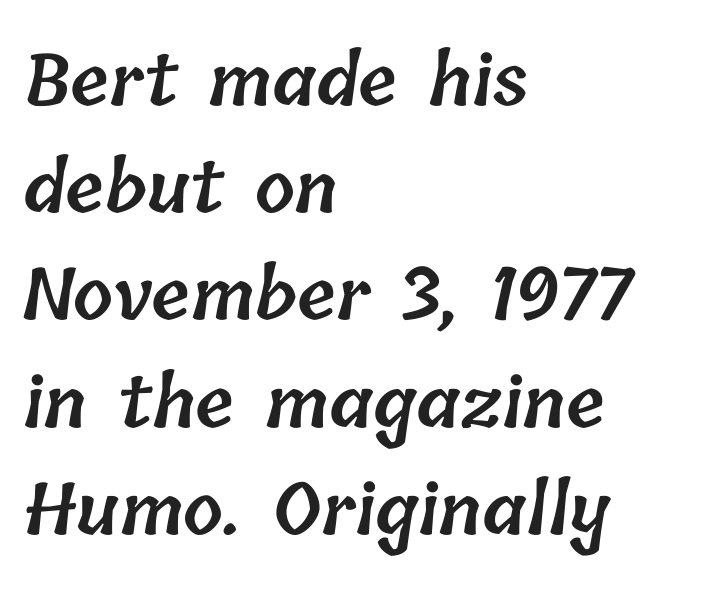
{"bold": "semi", "weight": "semibold", "width": "normal", "stroke_contrast": "low", "x_height": "medium", "monospaced": "no", "underline": "no", "align": "left", "line_spacing": "normal", "line_spacing_ratio": 1.51, "letter_spacing": "normal", "letter_spacing_em": 0.0, "glyph_px": 71}
